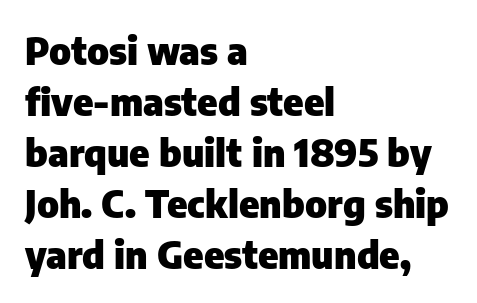
The rendering anchors every line to the left-hand side. I'd describe the lettering as bold — thick and assertive. This is sans-serif lettering, the kind often seen on screens and signage. The foot of each line stays bare and open. Each word holds together tightly as a unit, with standard inter-letter gaps.
